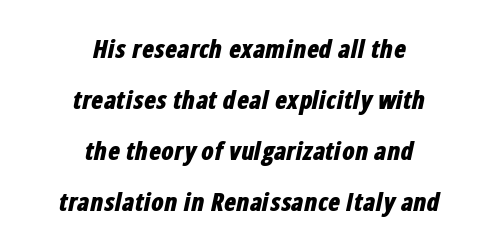
These lines are centered, leaving both edges ragged. Clear beneath every line of the passage. The line texture is even and compact thanks to regular tracking. The characters look thick and weighty, a clear bold. What's the leading like? Stretched, with rows far apart. Style check: oblique.
